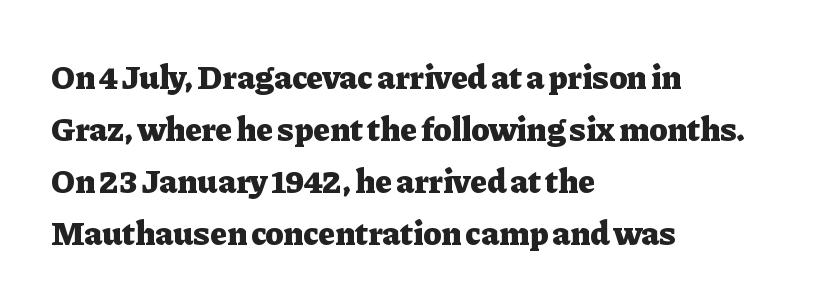
The image shows 34 px heavy serif type, upright; set left-aligned, normal line spacing (1.53x), normal letter spacing, not underlined; low stroke contrast and a medium x-height.
